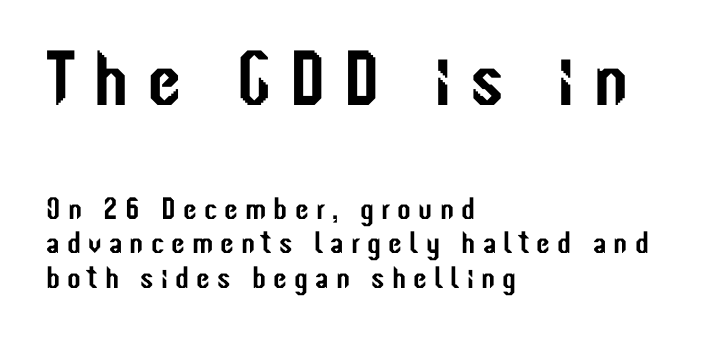
The image shows 78 px condensed sans-serif type, upright; set left-aligned, tight line spacing (1.11x), unusually wide letter spacing (+0.23 em), not underlined; the first (top) block is 2.52x larger; low stroke contrast and a medium x-height.
